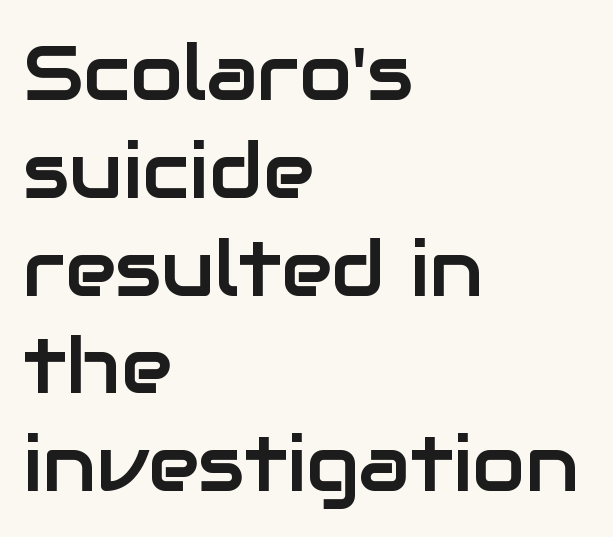
The image shows 77 px sans-serif type, upright; set left-aligned, normal line spacing (1.27x), normal letter spacing, not underlined; low stroke contrast and a medium x-height.
